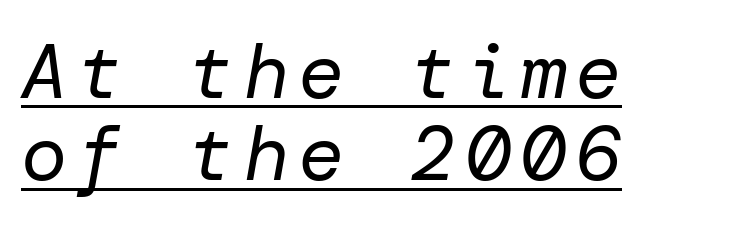
Q: Is the text bold? A: No.
Q: Is the text italic (slanted)? A: Yes, it leans right by about 10 degrees.
Q: Is the text underlined? A: Yes.
Q: How is the paragraph aligned? A: Left-aligned.
Q: Is the spacing between lines tight, normal or loose? A: Tight.
Q: Width (condensed, normal, or wide)? A: Normal.
Q: Stroke contrast? A: Low.
Q: x-height? A: Medium.
